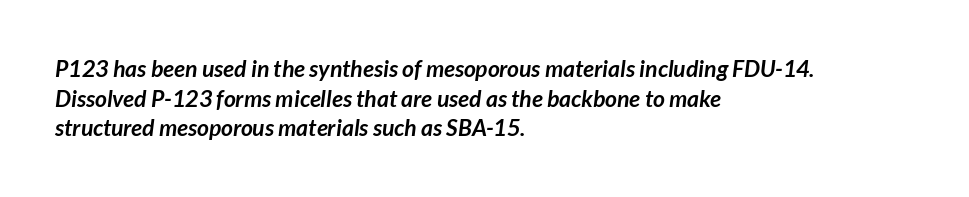
The image shows 23 px bold type; set left-aligned, normal line spacing (1.29x), normal letter spacing, not underlined.
